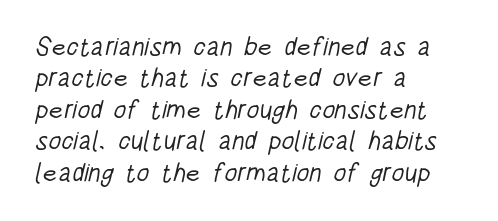
The image shows 26 px text type; set left-aligned, line spacing 1.21x, normal letter spacing, not underlined.
